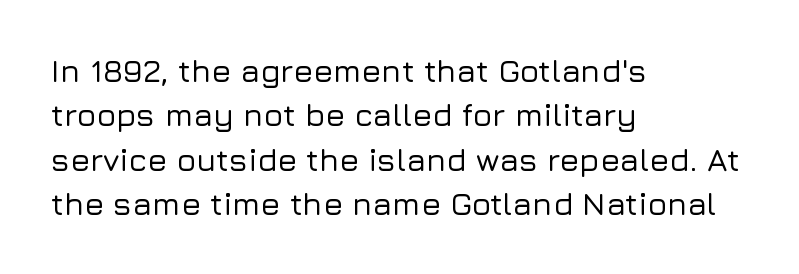
{"serif": "no", "italic": "no", "width": "normal", "stroke_contrast": "low", "x_height": "medium", "monospaced": "no", "underline": "no", "align": "left", "line_spacing": "normal", "line_spacing_ratio": 1.39, "letter_spacing": "normal", "letter_spacing_em": 0.0, "glyph_px": 32}
